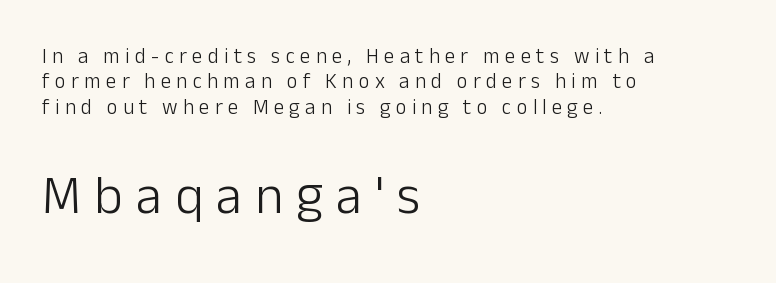
{"serif": "no", "italic": "no", "bold": "no", "weight": "light", "width": "normal", "stroke_contrast": "low", "x_height": "medium", "monospaced": "no", "underline": "no", "align": "left", "line_spacing_ratio": 1.21, "letter_spacing": "wide", "letter_spacing_em": 0.25, "larger_block": "second", "size_ratio": 2.52, "glyph_px": 53}
